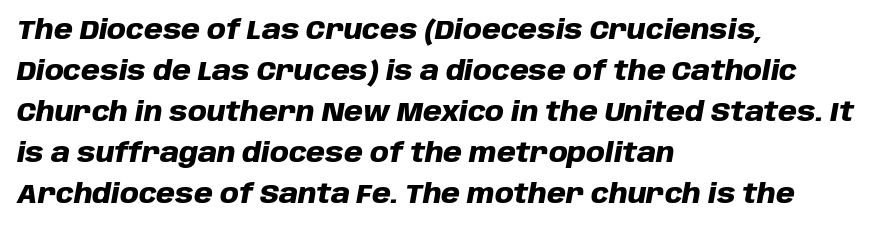
Every row of glyphs begins at an identical x-position on the left. Line spacing here is normal. The space directly below the letters is spotless. The horizontal fit of the characters is conventional and even.
